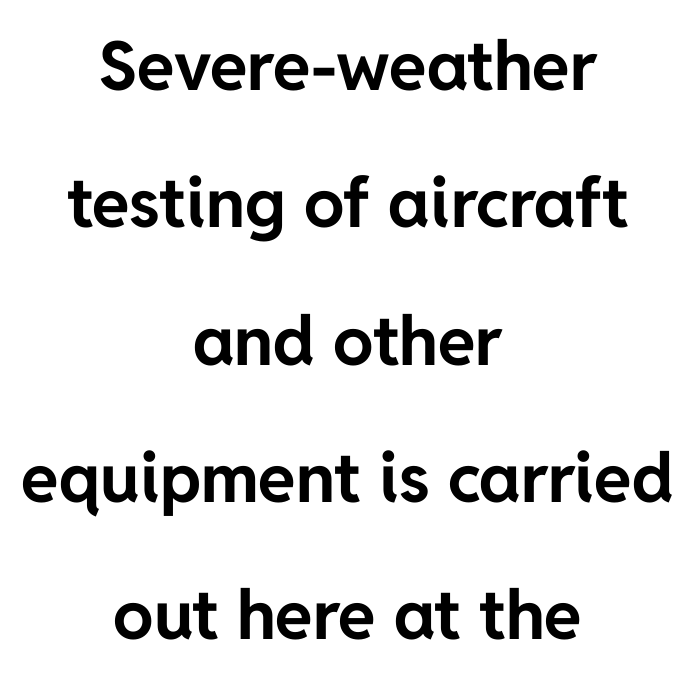
{"serif": "no", "italic": "no", "bold": "yes", "weight": "bold", "width": "normal", "stroke_contrast": "low", "x_height": "medium", "monospaced": "no", "underline": "no", "align": "center", "line_spacing": "loose", "line_spacing_ratio": 2.02, "letter_spacing": "normal", "letter_spacing_em": 0.0, "glyph_px": 68}
